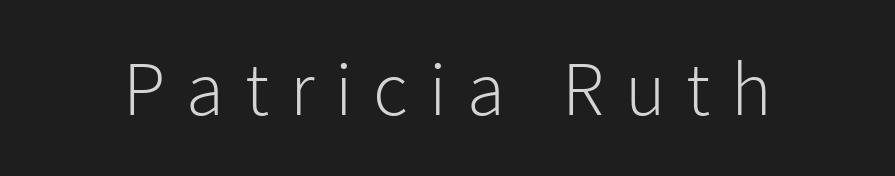
The image shows 77 px light sans-serif type, upright; set unusually wide letter spacing (+0.27 em), not underlined; low stroke contrast and a medium x-height.
